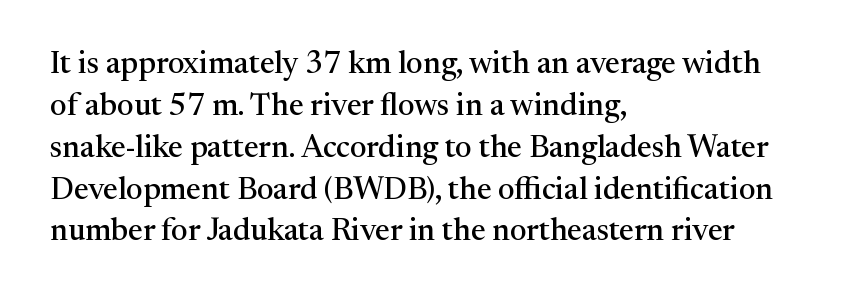
Q: Is the text italic (slanted)? A: No, it is upright.
Q: Is the typeface a serif or a sans-serif typeface? A: Serif.
Q: Is the text underlined? A: No.
Q: How is the paragraph aligned? A: Left-aligned.
Q: Is the spacing between letters normal or unusually wide? A: Normal.
Q: Is the spacing between lines tight, normal or loose? A: Normal.
Q: Width (condensed, normal, or wide)? A: Normal.
Q: Stroke contrast? A: Medium.
Q: x-height? A: Medium.
Q: Monospaced? A: No.
